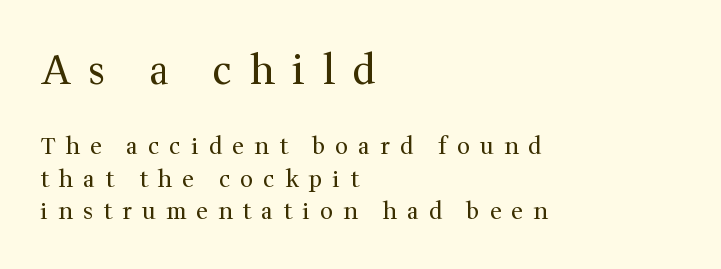
Q: Is the text bold? A: No.
Q: Is the text italic (slanted)? A: No, it is upright.
Q: Is the typeface a serif or a sans-serif typeface? A: Serif.
Q: Is the text underlined? A: No.
Q: How is the paragraph aligned? A: Left-aligned.
Q: Is the spacing between letters normal or unusually wide? A: Unusually wide.
Q: Is the spacing between lines tight, normal or loose? A: Normal.
Q: Which block of text is set in a larger size, the first (top) or the second (bottom)? A: The first (top) one.
Q: Width (condensed, normal, or wide)? A: Normal.
Q: Stroke contrast? A: Medium.
Q: x-height? A: Medium.
Q: Monospaced? A: No.
